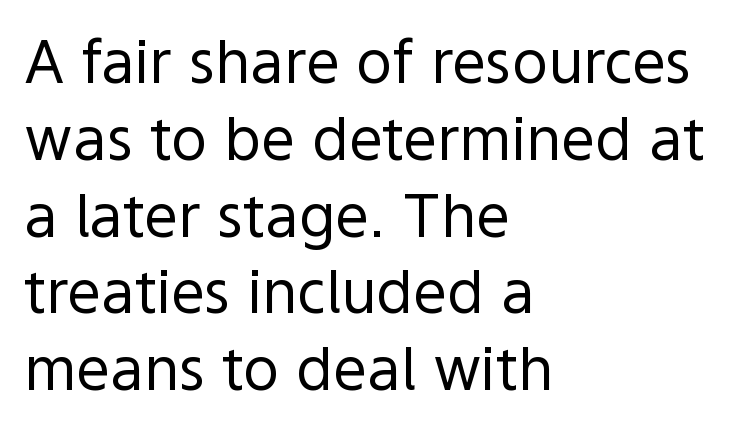
Q: Is the text bold? A: No.
Q: Is the text italic (slanted)? A: No, it is upright.
Q: Is the typeface a serif or a sans-serif typeface? A: Sans-serif.
Q: Is the text underlined? A: No.
Q: How is the paragraph aligned? A: Left-aligned.
Q: Is the spacing between letters normal or unusually wide? A: Normal.
Q: Is the spacing between lines tight, normal or loose? A: Normal.
Q: Width (condensed, normal, or wide)? A: Normal.
Q: x-height? A: Medium.
Q: Monospaced? A: No.
